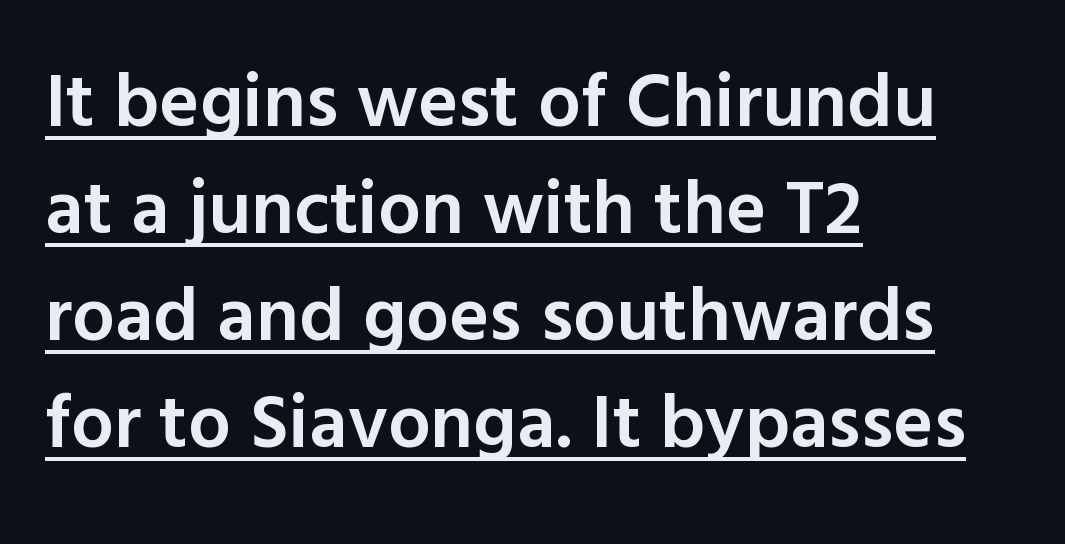
What's the leading like? Ordinary, nothing unusual. Typeset ragged right — the left edge is the straight one. These lines carry some extra weight — a demibold, not a full bold. The rendering uses the underline text-decoration. Here the designer chose a conventional face with non-uniform glyph widths.
